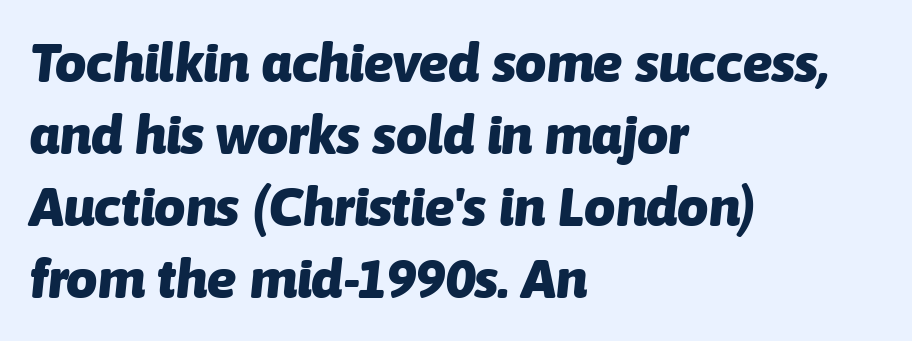
The image shows 55 px heavy type, italic (leaning right); set left-aligned, normal line spacing (1.31x), normal letter spacing, not underlined; low stroke contrast and a medium x-height.
